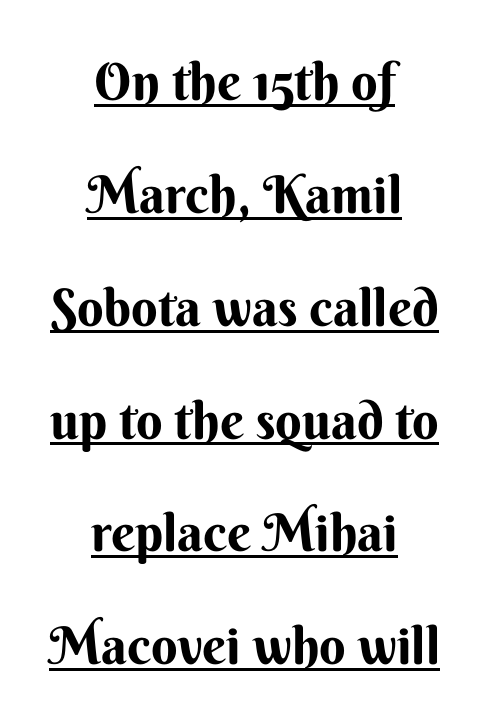
Q: Is the text bold? A: Yes.
Q: Is the text italic (slanted)? A: No, it is upright.
Q: Is the typeface a serif or a sans-serif typeface? A: Sans-serif.
Q: Is the text underlined? A: Yes.
Q: How is the paragraph aligned? A: Centered.
Q: Is the spacing between letters normal or unusually wide? A: Normal.
Q: Is the spacing between lines tight, normal or loose? A: Loose.
Q: Width (condensed, normal, or wide)? A: Normal.
Q: Stroke contrast? A: Medium.
Q: x-height? A: Small.
Q: Monospaced? A: No.
